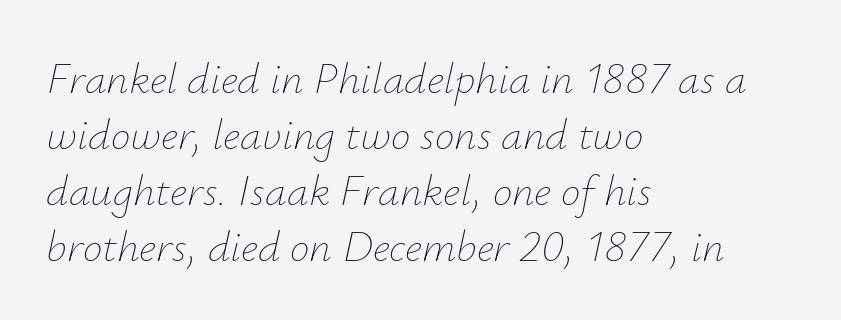
The lines in this sample share a left origin and differ only in where they stop. The string is rendered with underlining switched off. What's the leading like? Ordinary, nothing unusual. Counters stay open thanks to moderate or lighter strokes. This is oblique type, the kind used for emphasis or titles.
